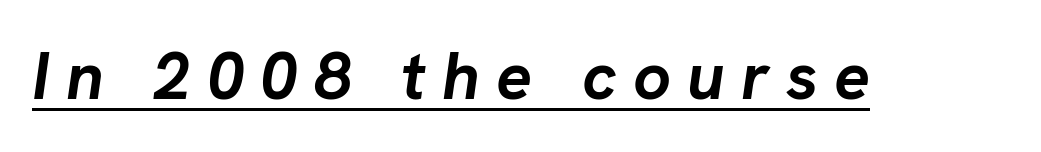
The image shows 67 px semibold type, italic (leaning right); set unusually wide letter spacing (+0.24 em), underlined; low stroke contrast and a medium x-height.
